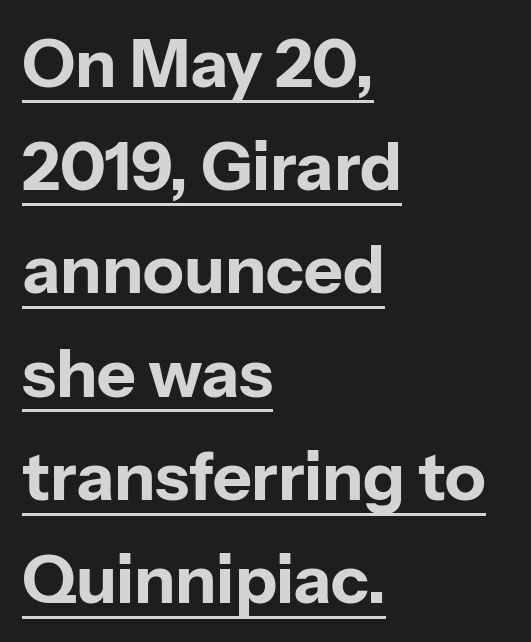
Successive baselines arrive at the customary interval. Note the varied advance widths — an 'i' is clearly narrower than an 'm'. You can tell from the bare stems that sans-serif type was used. These words are printed bold, with thick strokes throughout. Beneath each row of characters lies a ruled line.
